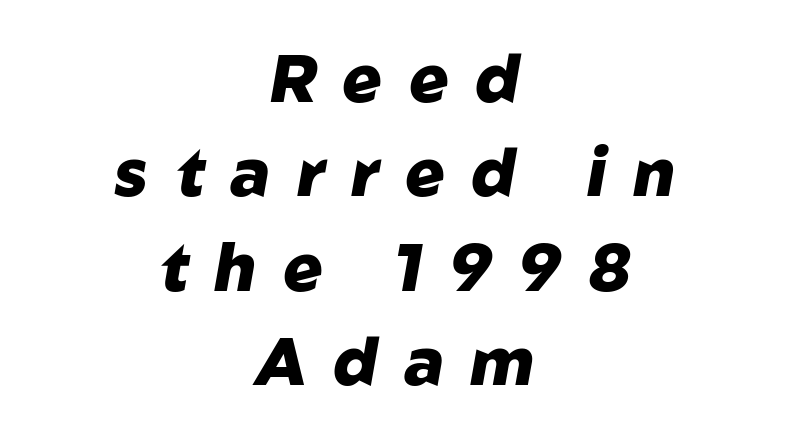
The image shows 66 px heavy type, italic (leaning right); set centered, normal line spacing (1.43x), unusually wide letter spacing (+0.4 em), not underlined; low stroke contrast and a medium x-height.
